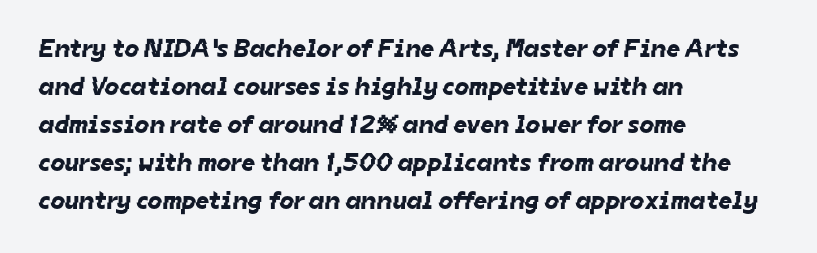
{"underline": "no", "align": "left", "line_spacing": "normal", "line_spacing_ratio": 1.46, "letter_spacing": "normal", "letter_spacing_em": 0.0, "glyph_px": 26}
